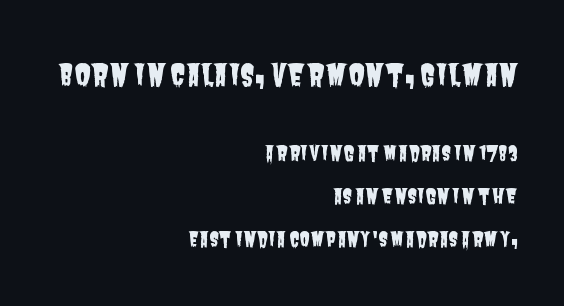
{"serif": "no", "width": "condensed", "stroke_contrast": "low", "x_height": "large", "monospaced": "no", "underline": "no", "align": "right", "line_spacing": "loose", "line_spacing_ratio": 2.14, "letter_spacing": "normal", "letter_spacing_em": 0.0, "larger_block": "first", "size_ratio": 1.5, "glyph_px": 30}
